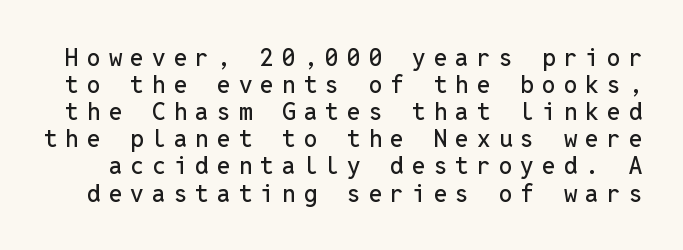
The line-height multiplier appears low, near solid setting. The tracking reads as deliberately expanded to a designer's eye. A bare baseline throughout the passage. The axis of the letterforms is exactly vertical.
